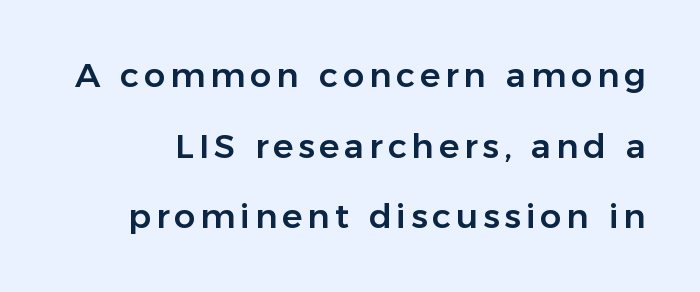
Rule under the text: the space is simply empty. When letters stand straight like this, we call the style roman or upright. Letterform terminals end flat and unadorned throughout the passage. The face used here is proportionally spaced, like ordinary book or web type. Compared with typical paragraphs, the rows here are farther apart.
